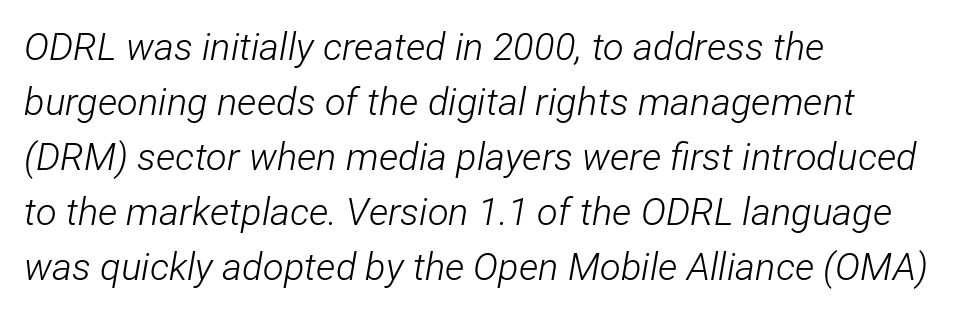
Q: Is the text bold? A: No.
Q: Is the text italic (slanted)? A: Yes, it leans right by about 12 degrees.
Q: Is the text underlined? A: No.
Q: How is the paragraph aligned? A: Left-aligned.
Q: Is the spacing between letters normal or unusually wide? A: Normal.
Q: Is the spacing between lines tight, normal or loose? A: Normal.
Q: Width (condensed, normal, or wide)? A: Condensed.
Q: Stroke contrast? A: Low.
Q: x-height? A: Medium.
Q: Monospaced? A: No.
